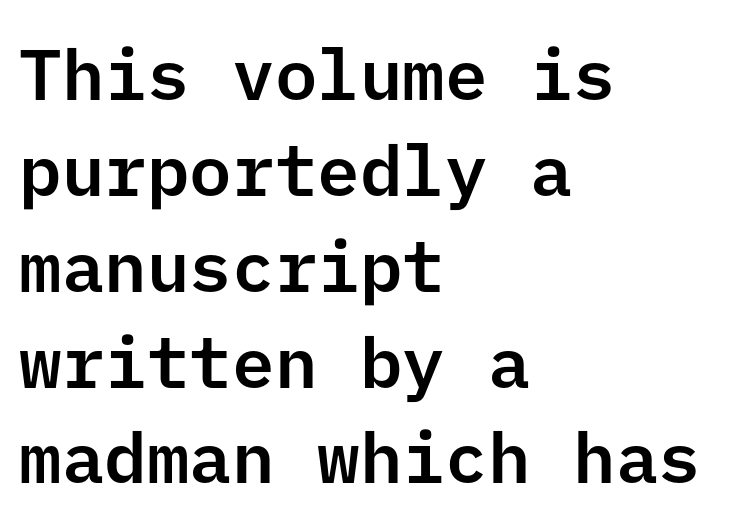
{"serif": "no", "italic": "no", "width": "normal", "stroke_contrast": "low", "x_height": "medium", "underline": "no", "align": "left", "line_spacing": "normal", "line_spacing_ratio": 1.35, "letter_spacing": "normal", "letter_spacing_em": 0.0, "glyph_px": 71}
